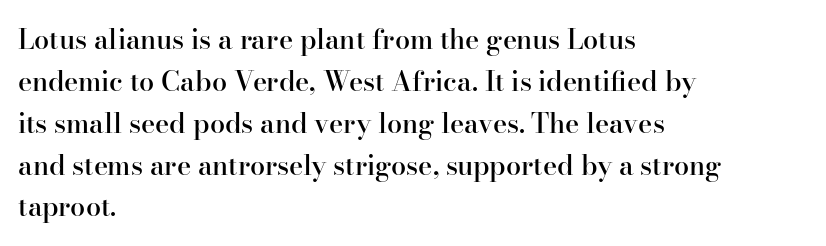
Q: Is the text bold? A: Semi-bold.
Q: Is the text italic (slanted)? A: No, it is upright.
Q: Is the text underlined? A: No.
Q: How is the paragraph aligned? A: Left-aligned.
Q: Is the spacing between letters normal or unusually wide? A: Normal.
Q: Is the spacing between lines tight, normal or loose? A: Normal.
